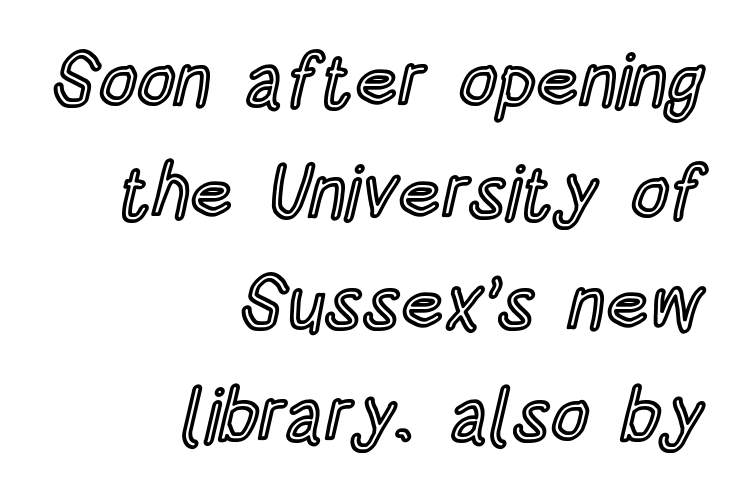
Character widths vary here, with narrow letters taking less room than wide ones. One glance says typical: line gaps are just what's usual. Does the copy run flush right? Yes — the right margin is perfectly even. Inter-character spacing is left at the font's built-in metrics. The gap between lines stays unmarked.
